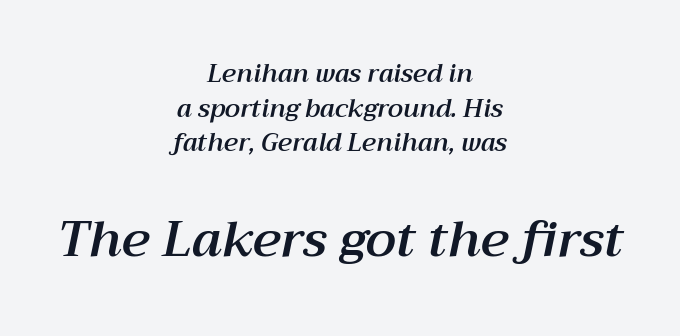
The image shows 50 px text type, italic (leaning right); set centered, normal line spacing (1.39x), normal letter spacing, not underlined; the second (bottom) block is 2.0x larger; medium stroke contrast and a medium x-height.
